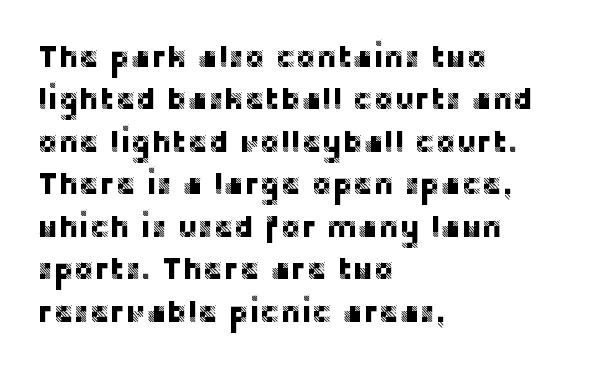
Caption: multi-line text, flush left, ragged right. The letters stand straight up with perfectly vertical stems. No feet cap the strokes, marking this as sans-serif type. Quick note: interline space is typical. The rendering uses natural spacing where letterforms have individual widths. This rendering leaves character spacing at its baseline value.
